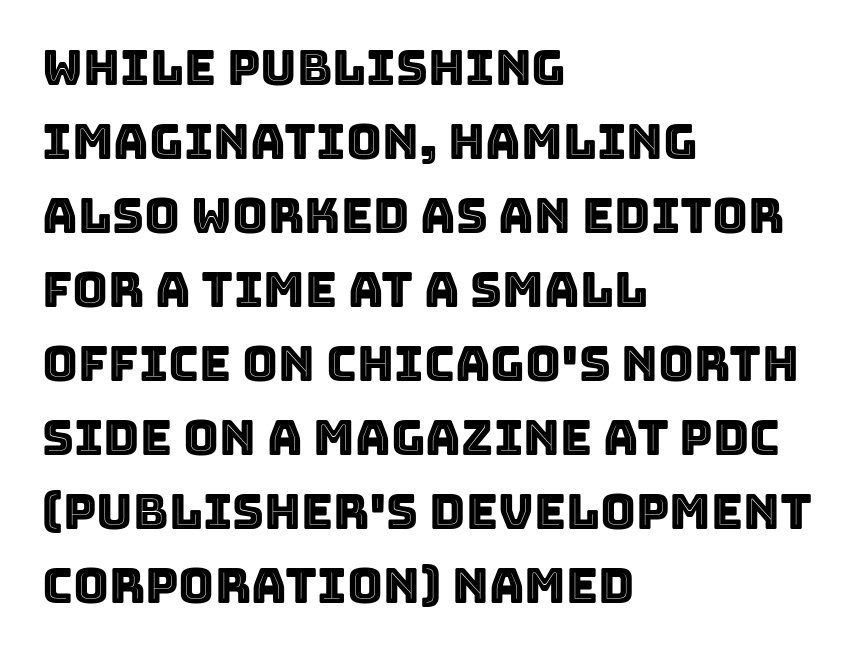
This rendering uses left alignment, leaving the right contour irregular. Words float on clear page, feet unadorned. Vertically, the passage feels balanced, rows spaced as you'd expect. Ascenders rise straight up at ninety degrees.
